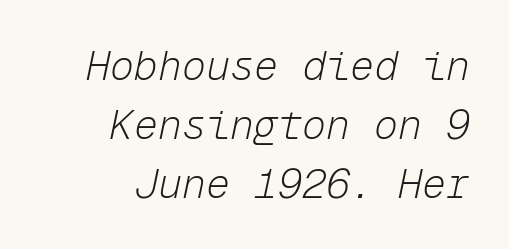
Q: Is the text bold? A: No.
Q: Is the text italic (slanted)? A: Yes, it leans right by about 12 degrees.
Q: Is the text underlined? A: No.
Q: How is the paragraph aligned? A: Right-aligned.
Q: Is the spacing between letters normal or unusually wide? A: Normal.
Q: Is the spacing between lines tight, normal or loose? A: Normal.
Q: Width (condensed, normal, or wide)? A: Normal.
Q: Stroke contrast? A: Low.
Q: x-height? A: Medium.
Q: Monospaced? A: Yes.
